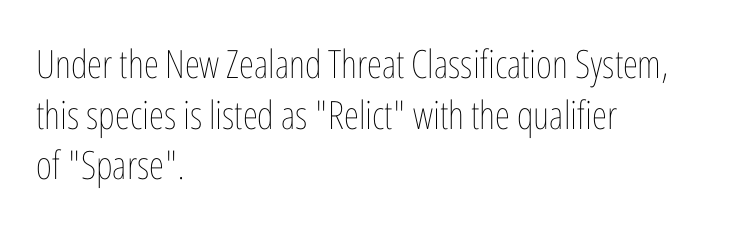
Q: Is the text bold? A: No.
Q: Is the text italic (slanted)? A: No, it is upright.
Q: Is the text underlined? A: No.
Q: How is the paragraph aligned? A: Left-aligned.
Q: Is the spacing between letters normal or unusually wide? A: Normal.
Q: Is the spacing between lines tight, normal or loose? A: Normal.
Q: Width (condensed, normal, or wide)? A: Condensed.
Q: Stroke contrast? A: Low.
Q: x-height? A: Medium.
Q: Monospaced? A: No.
